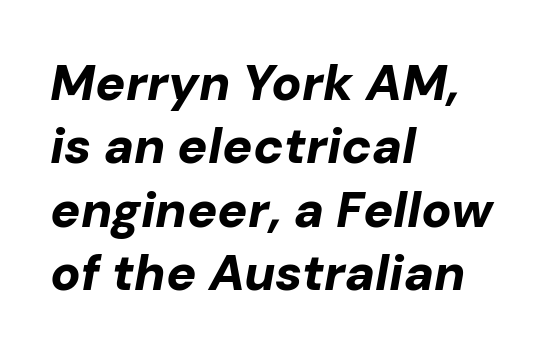
{"italic": "yes", "lean": "right", "slant_degrees": 10, "bold": "yes", "weight": "bold", "width": "normal", "stroke_contrast": "low", "x_height": "medium", "monospaced": "no", "underline": "no", "align": "left", "line_spacing": "normal", "line_spacing_ratio": 1.27, "letter_spacing": "normal", "letter_spacing_em": 0.0, "glyph_px": 50}
